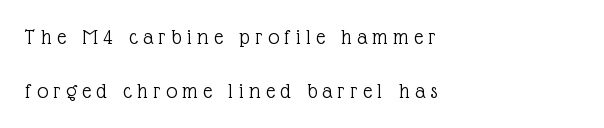
The image shows 22 px text type, upright; set left-aligned, loose line spacing (2.44x), unusually wide letter spacing (+0.25 em), not underlined.
